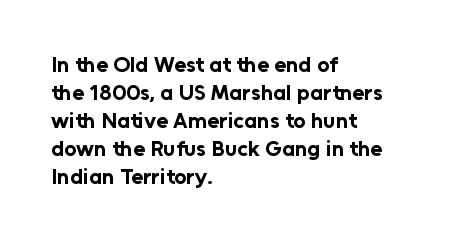
The axis of the letterforms is exactly vertical. Leftover space on each line is placed entirely after the last word. Each row of text sits above clean, open space. Students, note that the glyphs here touch the page at normal intervals.
